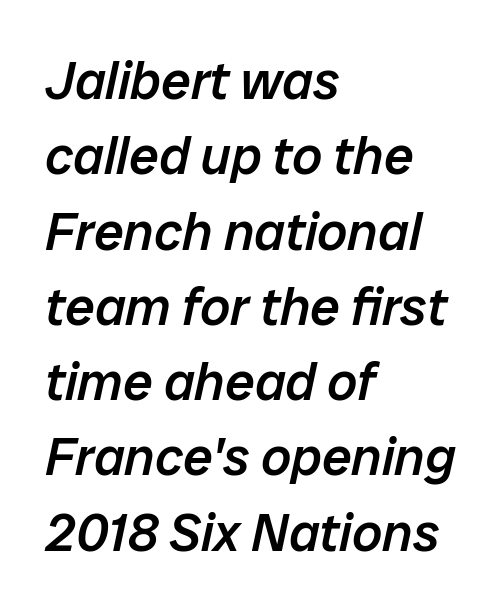
{"italic": "yes", "lean": "right", "slant_degrees": 12, "bold": "semi", "weight": "semibold", "width": "normal", "stroke_contrast": "low", "x_height": "medium", "monospaced": "no", "underline": "no", "align": "left", "line_spacing": "normal", "line_spacing_ratio": 1.42, "letter_spacing": "normal", "letter_spacing_em": 0.0, "glyph_px": 53}
